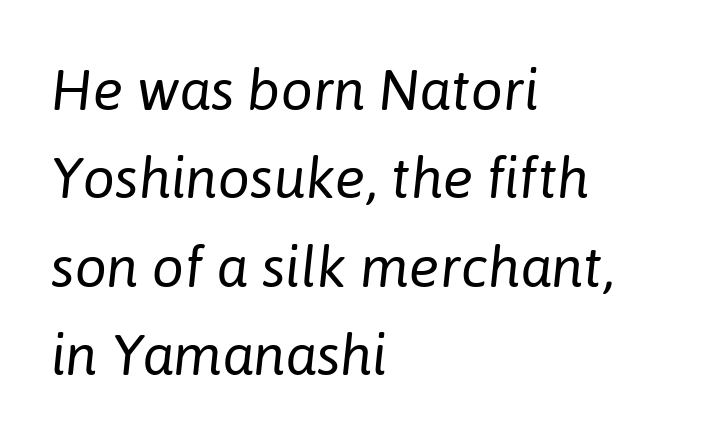
Q: Is the text bold? A: No.
Q: Is the text italic (slanted)? A: Yes, it leans right by about 6 degrees.
Q: Is the text underlined? A: No.
Q: How is the paragraph aligned? A: Left-aligned.
Q: Is the spacing between letters normal or unusually wide? A: Normal.
Q: Is the spacing between lines tight, normal or loose? A: Normal.
Q: Width (condensed, normal, or wide)? A: Normal.
Q: Stroke contrast? A: Low.
Q: x-height? A: Medium.
Q: Monospaced? A: No.
